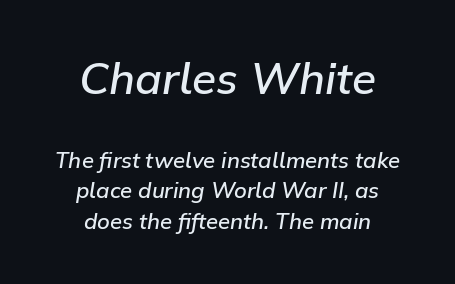
Q: Is the text bold? A: Semi-bold.
Q: Is the text italic (slanted)? A: Yes, it leans right by about 9 degrees.
Q: Is the text underlined? A: No.
Q: How is the paragraph aligned? A: Centered.
Q: Is the spacing between letters normal or unusually wide? A: Normal.
Q: Is the spacing between lines tight, normal or loose? A: Normal.
Q: Which block of text is set in a larger size, the first (top) or the second (bottom)? A: The first (top) one.
Q: Width (condensed, normal, or wide)? A: Normal.
Q: Stroke contrast? A: Low.
Q: x-height? A: Medium.
Q: Monospaced? A: No.
